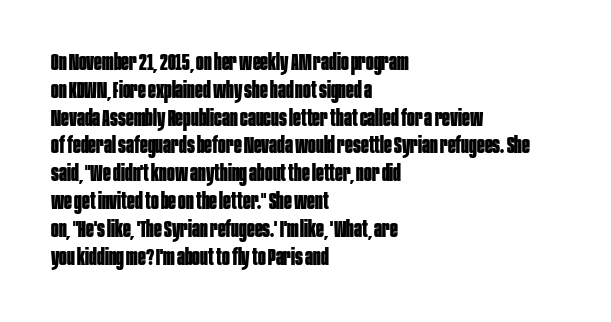
{"italic": "no", "bold": "yes", "underline": "no", "align": "left", "line_spacing_ratio": 1.21, "letter_spacing": "normal", "letter_spacing_em": 0.0, "glyph_px": 23}
